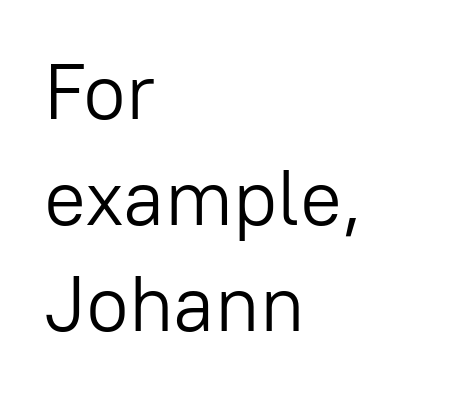
What kind of face is this? One without serifs — a sans. This rendering leaves character spacing at its baseline value. No italicization has been applied; the sample stays upright. The passage shown is typed in a proportional face where columns would drift.
